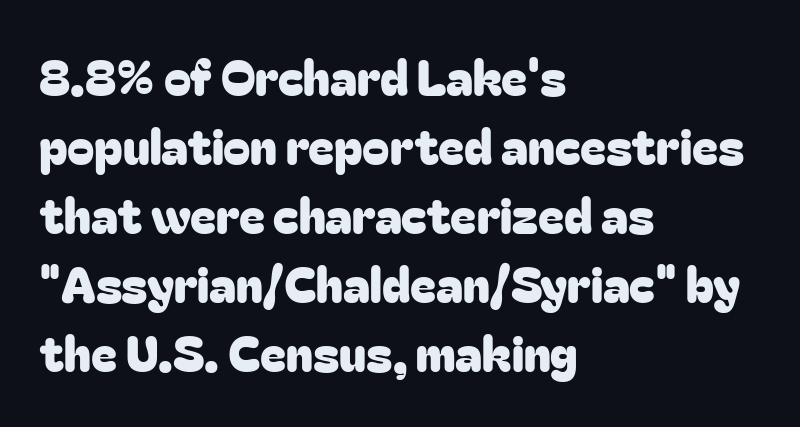
Q: Is the text italic (slanted)? A: No, it is upright.
Q: Is the typeface a serif or a sans-serif typeface? A: Sans-serif.
Q: Is the text underlined? A: No.
Q: How is the paragraph aligned? A: Left-aligned.
Q: Is the spacing between letters normal or unusually wide? A: Normal.
Q: Is the spacing between lines tight, normal or loose? A: Normal.
Q: Width (condensed, normal, or wide)? A: Normal.
Q: Stroke contrast? A: Low.
Q: x-height? A: Medium.
Q: Monospaced? A: No.
